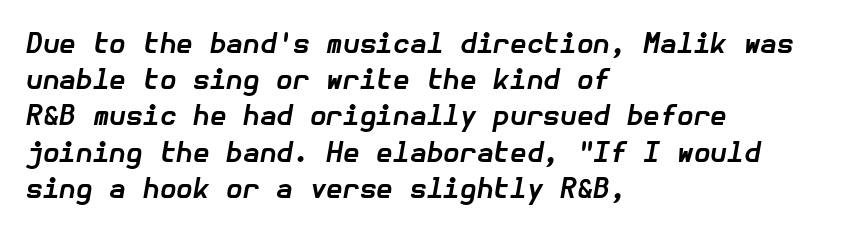
Q: Is the text bold? A: Yes.
Q: Is the text italic (slanted)? A: Yes, it leans right by about 10 degrees.
Q: Is the text underlined? A: No.
Q: How is the paragraph aligned? A: Left-aligned.
Q: Is the spacing between letters normal or unusually wide? A: Normal.
Q: Is the spacing between lines tight, normal or loose? A: Normal.
